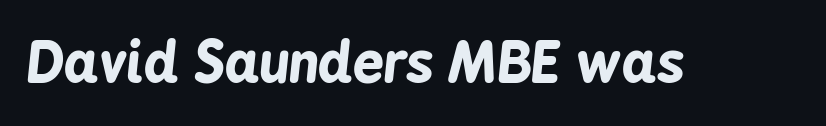
Q: Is the text bold? A: Yes.
Q: Is the text italic (slanted)? A: Yes, it leans right by about 6 degrees.
Q: Is the text underlined? A: No.
Q: Is the spacing between letters normal or unusually wide? A: Normal.
Q: Width (condensed, normal, or wide)? A: Condensed.
Q: Stroke contrast? A: Low.
Q: x-height? A: Medium.
Q: Monospaced? A: No.
